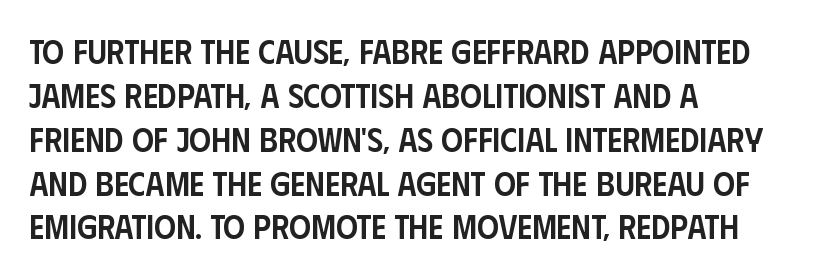
The image shows 34 px semibold, condensed sans-serif type, upright; set left-aligned, normal line spacing (1.29x), normal letter spacing, not underlined; low stroke contrast and a large x-height.
